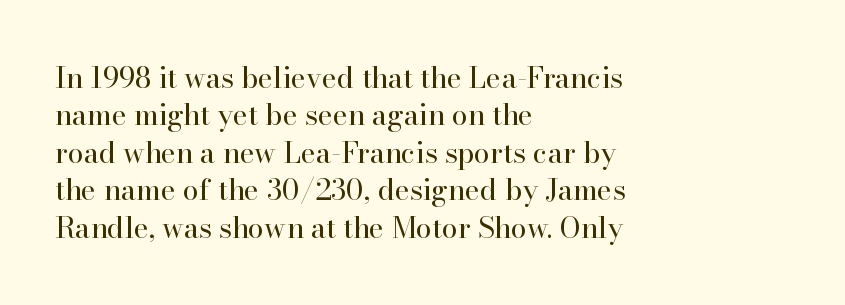
The image shows 29 px regular-weight serif type, upright; set left-aligned, normal line spacing (1.29x), normal letter spacing, not underlined; high stroke contrast and a small x-height.
